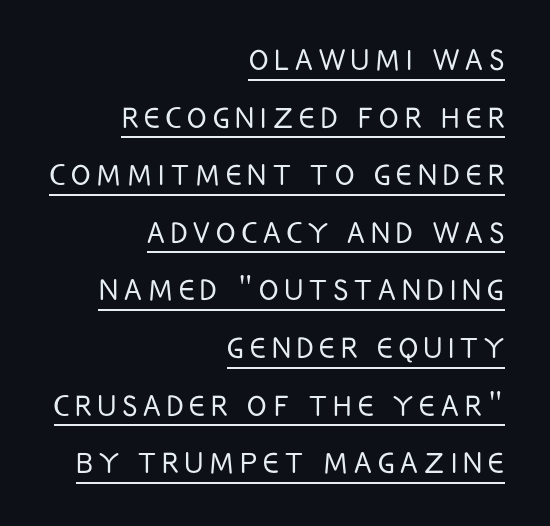
The strokes carry an ordinary text weight at most. Descenders here cross a horizontal rule under the line. The paragraph has a hard right edge and a soft left edge. Posture: upright roman.
